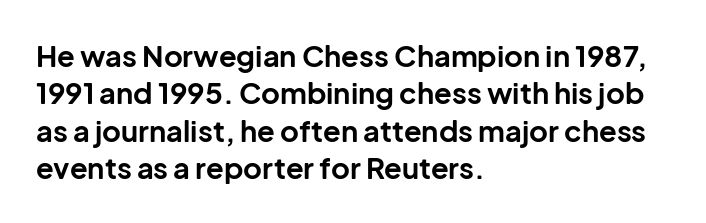
Reading down the block, your eye returns to a fixed left position each line. Vertically, the passage feels balanced, rows spaced as you'd expect. Character widths vary here, with narrow letters taking less room than wide ones. These lines keep a tight, regular rhythm from letter to letter. The typeface chosen for these lines omits serifs. Decoration check: the copy has no underline.
